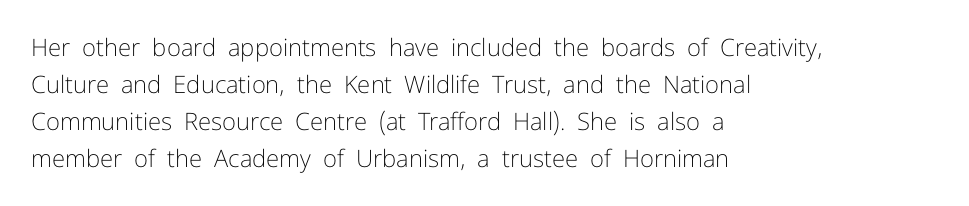
{"italic": "no", "bold": "no", "underline": "no", "align": "left", "line_spacing": "normal", "line_spacing_ratio": 1.54, "letter_spacing": "normal", "letter_spacing_em": 0.0, "glyph_px": 24}
